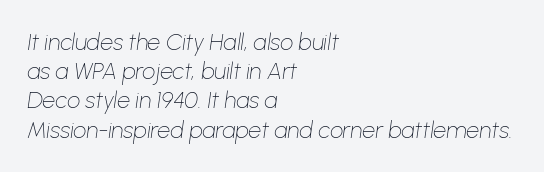
{"italic": "yes", "lean": "right", "slant_degrees": 8, "bold": "no", "underline": "no", "align": "left", "line_spacing": "normal", "line_spacing_ratio": 1.27, "letter_spacing": "normal", "letter_spacing_em": 0.0, "glyph_px": 23}
